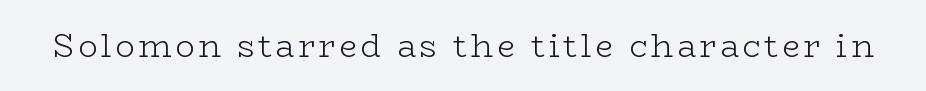
Q: Is the text bold? A: No.
Q: Is the text italic (slanted)? A: No, it is upright.
Q: Is the typeface a serif or a sans-serif typeface? A: Serif.
Q: Is the text underlined? A: No.
Q: Width (condensed, normal, or wide)? A: Wide.
Q: Stroke contrast? A: Low.
Q: x-height? A: Medium.
Q: Monospaced? A: No.
